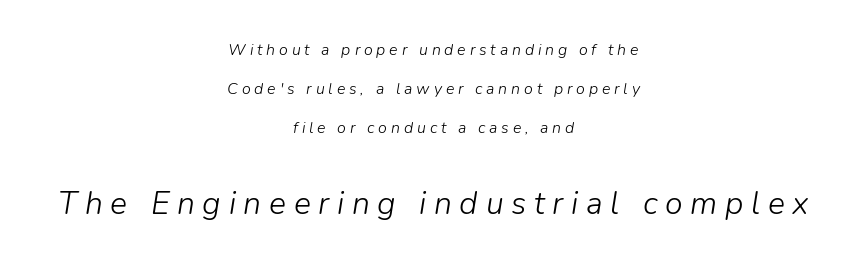
{"italic": "yes", "lean": "right", "slant_degrees": 9, "bold": "no", "weight": "light", "width": "normal", "stroke_contrast": "low", "x_height": "medium", "monospaced": "no", "underline": "no", "align": "center", "line_spacing": "loose", "line_spacing_ratio": 2.44, "letter_spacing": "wide", "letter_spacing_em": 0.24, "larger_block": "second", "size_ratio": 2.0, "glyph_px": 32}
